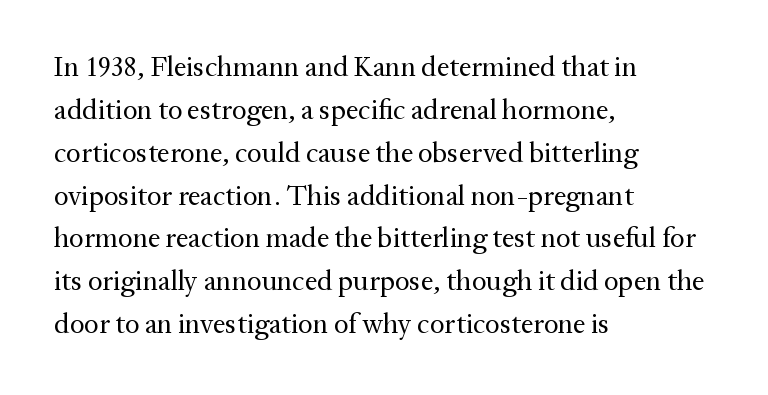
The image shows 28 px regular-weight serif type, upright; set left-aligned, normal line spacing (1.53x), normal letter spacing, not underlined; medium stroke contrast and a medium x-height.
